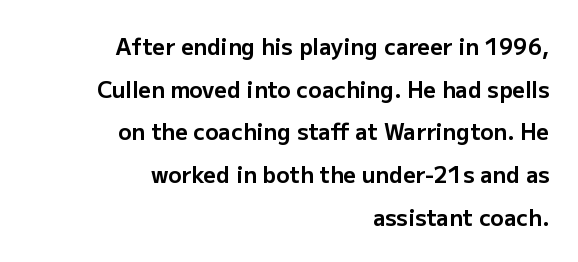
Chunky letters — that's bold for sure. Widely set lines give the paragraph a tall, airy silhouette. Observe the ordinary spacing: letters are neighbours, not strangers. The space directly below the letters is spotless. In CSS terms this would be text-align: right. Designer's note — italics off, roman on.
